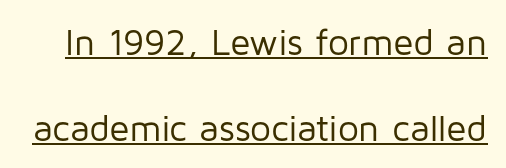
Upright lettering throughout. The strokes are not fattened; the text isn't bold. Look at the tracking — it's just the regular setting, nothing added. Are there feet on the stems? There aren't — it's a sans. Is this a fixed-width face? No — the glyphs have proportional, varying widths.
